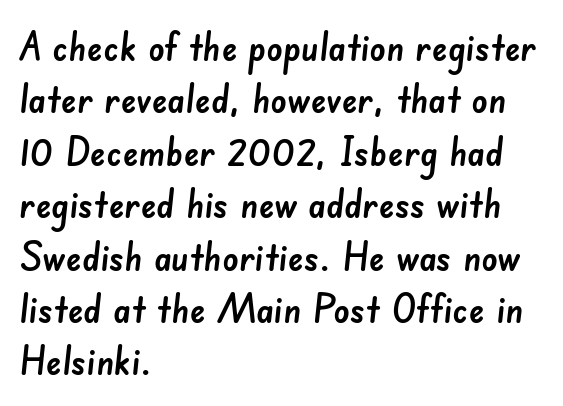
Q: Is the typeface a serif or a sans-serif typeface? A: Sans-serif.
Q: Is the text underlined? A: No.
Q: How is the paragraph aligned? A: Left-aligned.
Q: Is the spacing between letters normal or unusually wide? A: Normal.
Q: Is the spacing between lines tight, normal or loose? A: Normal.
Q: Width (condensed, normal, or wide)? A: Normal.
Q: Stroke contrast? A: Low.
Q: x-height? A: Small.
Q: Monospaced? A: No.
